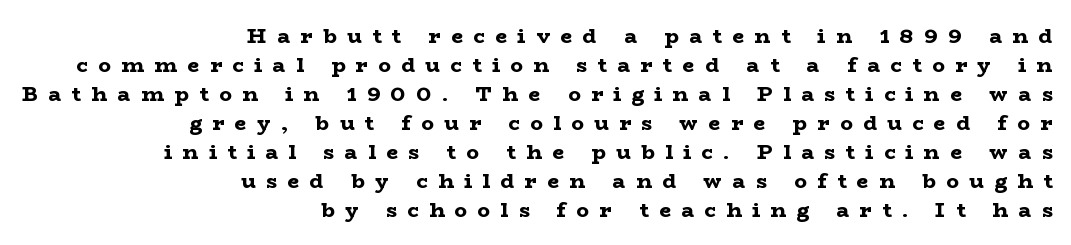
The image shows 21 px bold type, upright; set right-aligned, normal line spacing (1.38x), unusually wide letter spacing (+0.5 em), not underlined.
